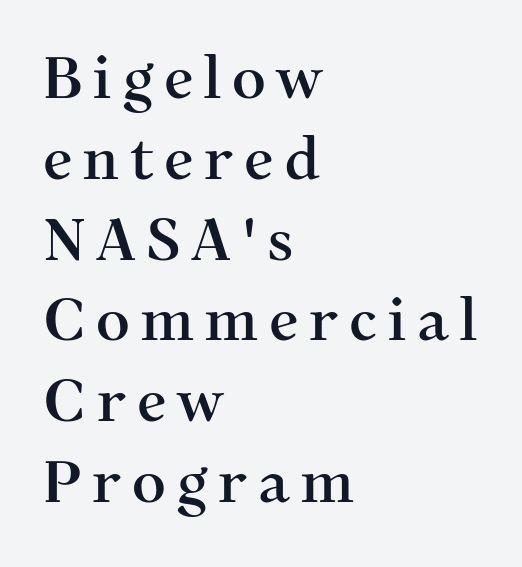
Q: Is the text italic (slanted)? A: No, it is upright.
Q: Is the typeface a serif or a sans-serif typeface? A: Serif.
Q: Is the text underlined? A: No.
Q: How is the paragraph aligned? A: Left-aligned.
Q: Is the spacing between lines tight, normal or loose? A: Normal.
Q: Width (condensed, normal, or wide)? A: Normal.
Q: Stroke contrast? A: Medium.
Q: x-height? A: Medium.
Q: Monospaced? A: No.
